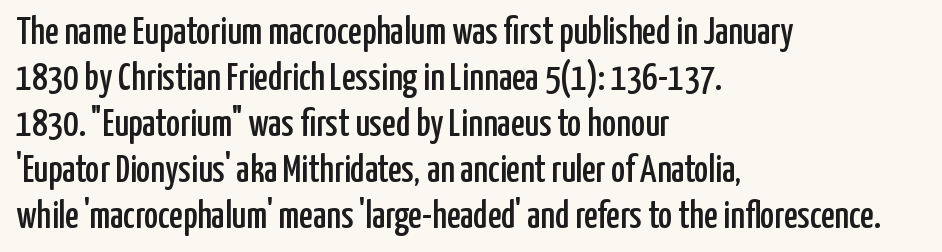
Unlike a traditional serif, this face leaves its strokes unadorned. Does extra space separate the letters? No, they use regular spacing. Here the designer chose a conventional face with non-uniform glyph widths. Bare-footed words on every line. Posture: straight, roman, zero tilt. A classic flush-left, rag-right setting is used for this passage.
